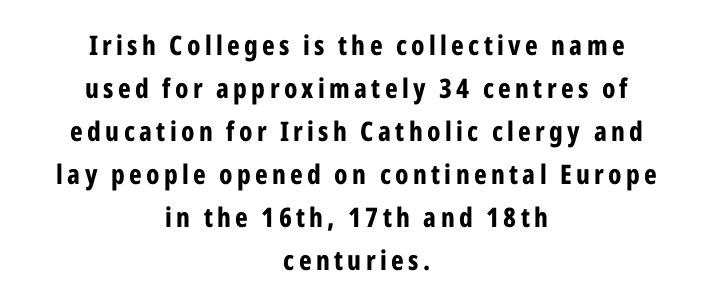
Q: Is the text bold? A: Yes.
Q: Is the text italic (slanted)? A: No, it is upright.
Q: Is the text underlined? A: No.
Q: How is the paragraph aligned? A: Centered.
Q: Is the spacing between lines tight, normal or loose? A: Normal.
